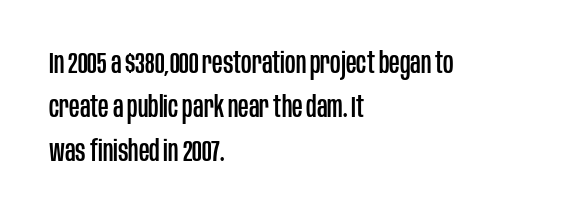
The image shows 29 px condensed sans-serif type, upright; set left-aligned, normal line spacing (1.52x), normal letter spacing, not underlined; low stroke contrast and a large x-height.
